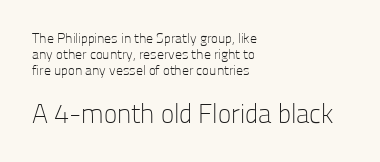
Quick note: interline space is minimal. Glyph-to-glyph distance matches everyday printed text. Quick note: underline off. The typeface has the unassuming heft of standard copy or less.
